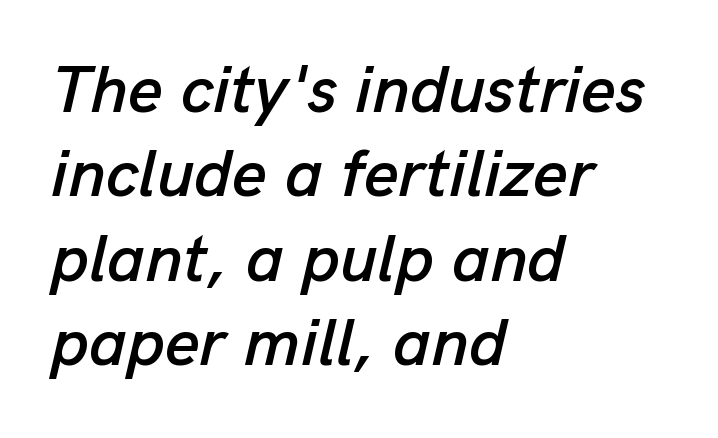
{"italic": "yes", "lean": "right", "slant_degrees": 13, "width": "normal", "stroke_contrast": "low", "x_height": "medium", "monospaced": "no", "underline": "no", "align": "left", "line_spacing": "normal", "line_spacing_ratio": 1.26, "letter_spacing": "normal", "letter_spacing_em": 0.0, "glyph_px": 67}
